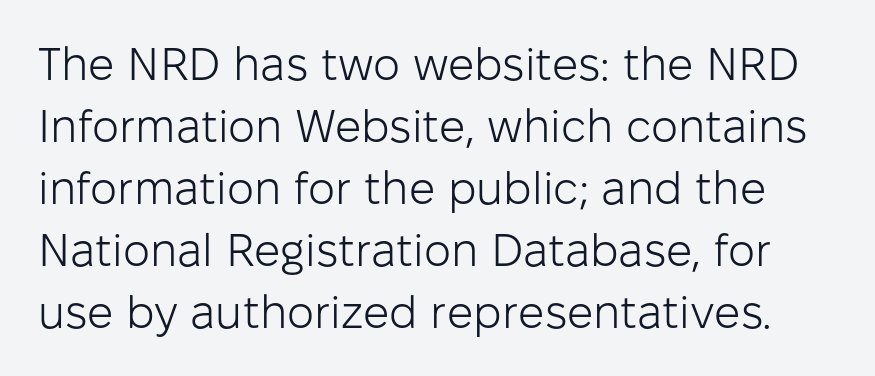
The image shows 46 px light sans-serif type, upright; set normal line spacing (1.35x), normal letter spacing, not underlined; low stroke contrast and a medium x-height.
